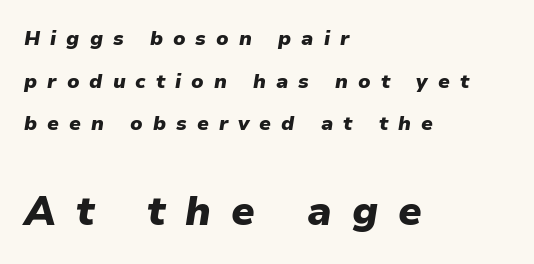
{"italic": "yes", "lean": "right", "slant_degrees": 9, "bold": "yes", "weight": "heavy", "width": "normal", "stroke_contrast": "low", "x_height": "medium", "monospaced": "no", "underline": "no", "align": "left", "line_spacing": "loose", "line_spacing_ratio": 2.13, "letter_spacing": "wide", "letter_spacing_em": 0.5, "larger_block": "second", "size_ratio": 2.0, "glyph_px": 40}
